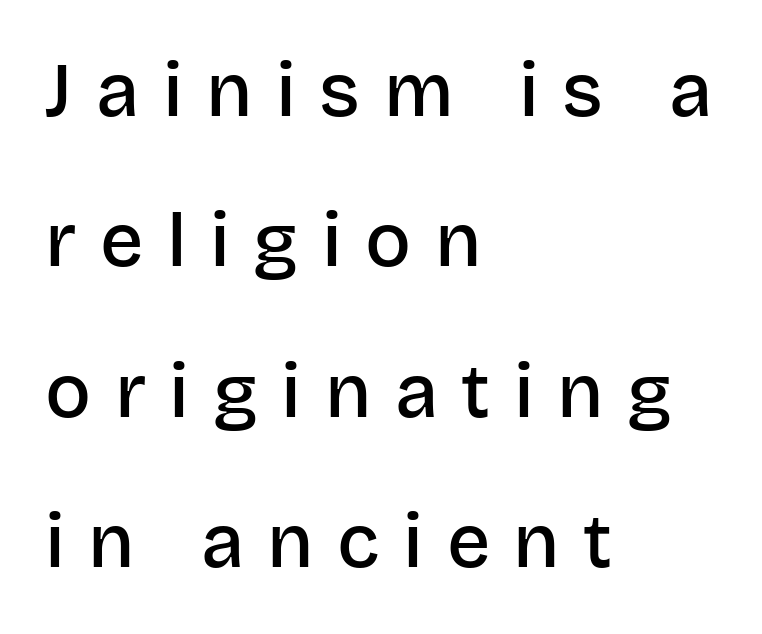
The image shows 76 px semibold sans-serif type, upright; set left-aligned, loose line spacing (1.98x), unusually wide letter spacing (+0.31 em), not underlined; low stroke contrast and a large x-height.
